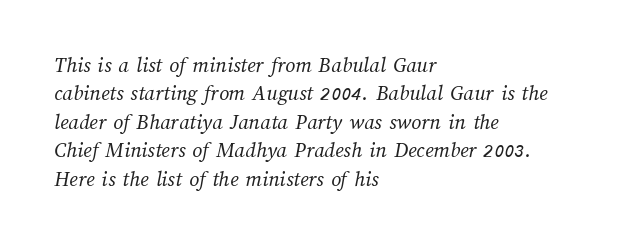
Q: Is the text bold? A: No.
Q: Is the text underlined? A: No.
Q: How is the paragraph aligned? A: Left-aligned.
Q: Is the spacing between letters normal or unusually wide? A: Normal.
Q: Is the spacing between lines tight, normal or loose? A: Normal.
